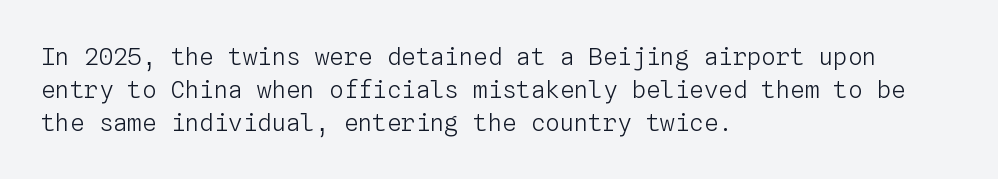
Q: Is the text bold? A: No.
Q: Is the text italic (slanted)? A: No, it is upright.
Q: Is the text underlined? A: No.
Q: How is the paragraph aligned? A: Left-aligned.
Q: Is the spacing between letters normal or unusually wide? A: Normal.
Q: Is the spacing between lines tight, normal or loose? A: Normal.
